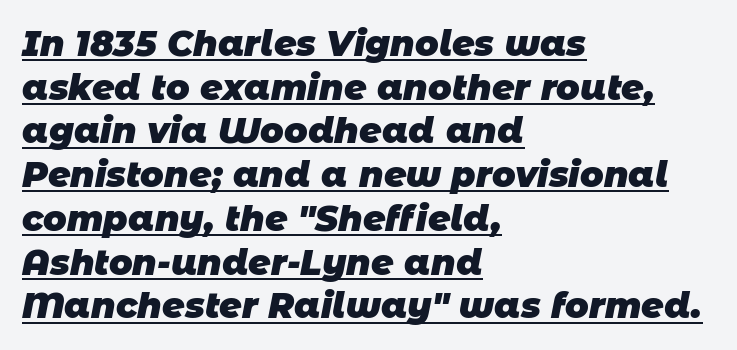
The image shows 35 px heavy sans-serif type; set left-aligned, normal line spacing (1.25x), normal letter spacing, underlined; low stroke contrast and a large x-height.
